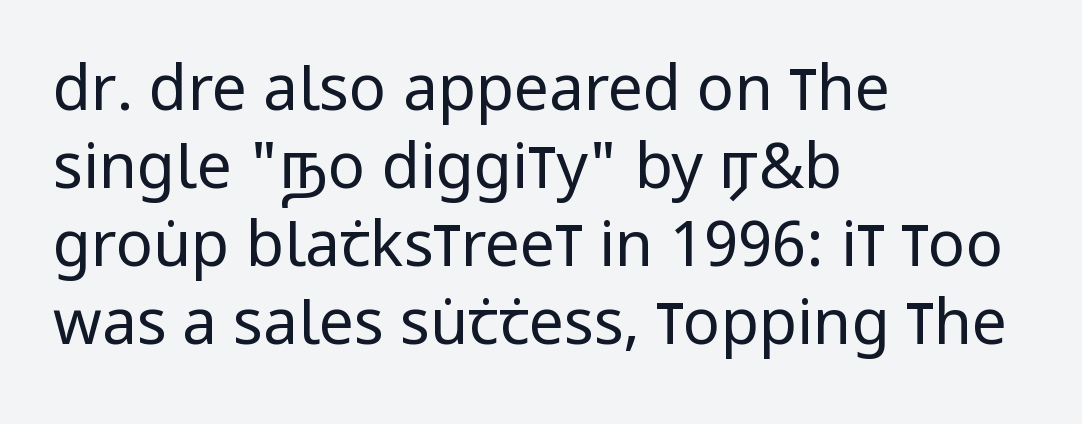
{"serif": "no", "italic": "no", "bold": "no", "weight": "regular", "width": "condensed", "stroke_contrast": "low", "x_height": "large", "monospaced": "no", "underline": "no", "align": "left", "line_spacing": "normal", "line_spacing_ratio": 1.26, "letter_spacing": "normal", "letter_spacing_em": 0.0, "glyph_px": 62}
